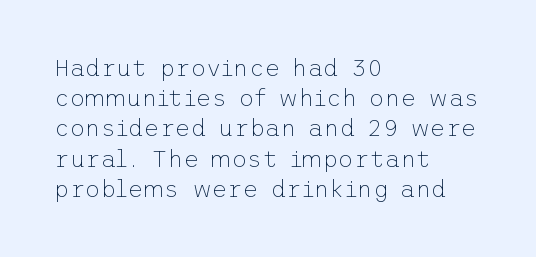
Q: Is the text bold? A: No.
Q: Is the text italic (slanted)? A: No, it is upright.
Q: Is the text underlined? A: No.
Q: How is the paragraph aligned? A: Left-aligned.
Q: Is the spacing between letters normal or unusually wide? A: Normal.
Q: Is the spacing between lines tight, normal or loose? A: Normal.
